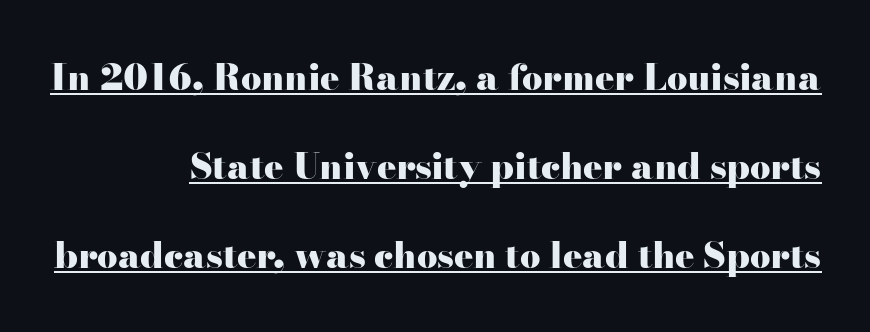
Q: Is the text bold? A: Yes.
Q: Is the text italic (slanted)? A: No, it is upright.
Q: Is the typeface a serif or a sans-serif typeface? A: Serif.
Q: Is the text underlined? A: Yes.
Q: How is the paragraph aligned? A: Right-aligned.
Q: Is the spacing between letters normal or unusually wide? A: Normal.
Q: Is the spacing between lines tight, normal or loose? A: Loose.
Q: Width (condensed, normal, or wide)? A: Wide.
Q: Stroke contrast? A: High.
Q: x-height? A: Small.
Q: Monospaced? A: No.
